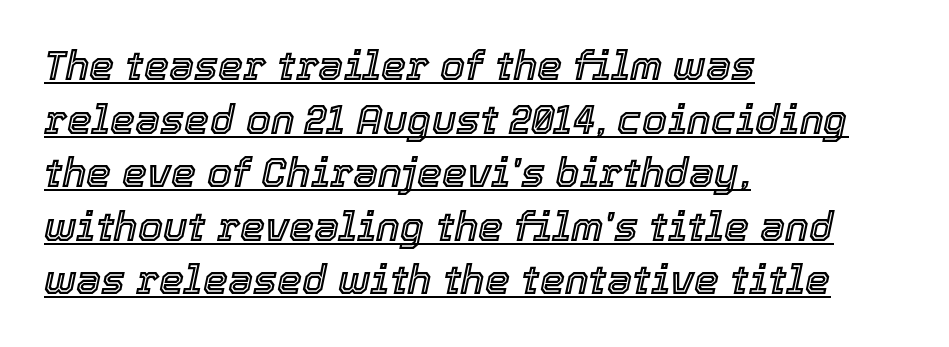
The axis of the letterforms is tilted away from vertical. Standard letterfit; no display-style spreading of the glyphs. You could not count columns in this text — the font is proportionally spaced. The passage is arranged the way most books set body copy — flush left.
